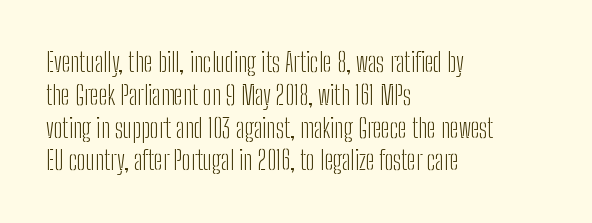
{"italic": "no", "bold": "no", "underline": "no", "align": "left", "line_spacing": "normal", "line_spacing_ratio": 1.26, "letter_spacing": "normal", "letter_spacing_em": 0.0, "glyph_px": 26}
